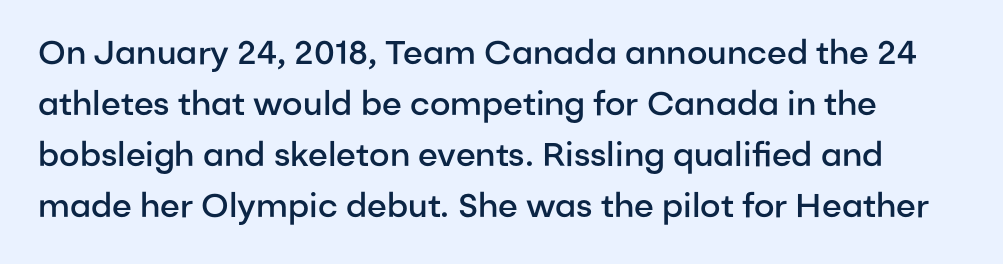
The image shows 33 px semibold sans-serif type, upright; set normal line spacing (1.55x), normal letter spacing, not underlined; low stroke contrast and a medium x-height.
